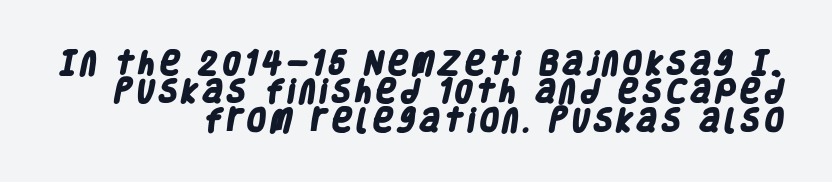
Q: Is the text bold? A: Yes.
Q: Is the text underlined? A: No.
Q: How is the paragraph aligned? A: Right-aligned.
Q: Is the spacing between lines tight, normal or loose? A: Tight.
